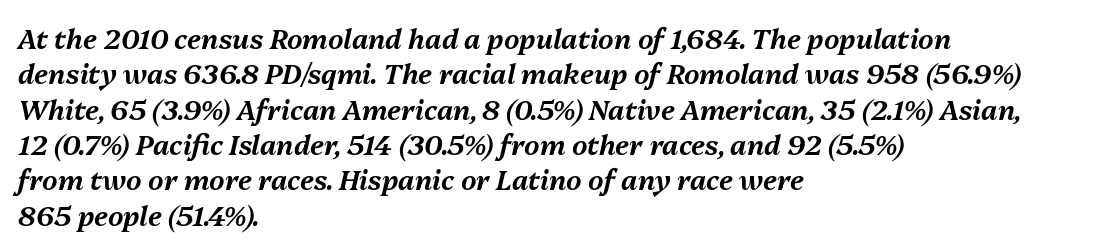
Q: Is the text italic (slanted)? A: Yes, it leans right by about 13 degrees.
Q: Is the text underlined? A: No.
Q: How is the paragraph aligned? A: Left-aligned.
Q: Is the spacing between letters normal or unusually wide? A: Normal.
Q: Is the spacing between lines tight, normal or loose? A: Normal.
